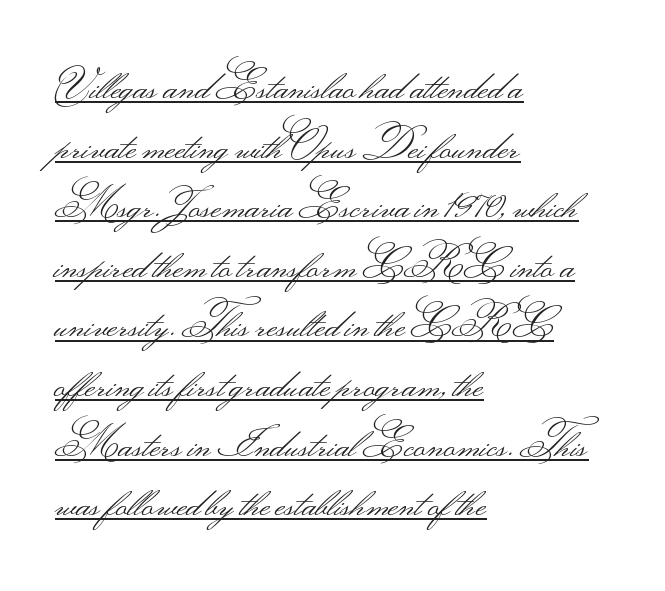
Varying glyph widths throughout — classic text-font behaviour. Line spacing here is normal. This rendering uses left alignment, leaving the right contour irregular. Check where the strokes stop: nothing finishes them off — pure sans. Heft: none added — not bold.
